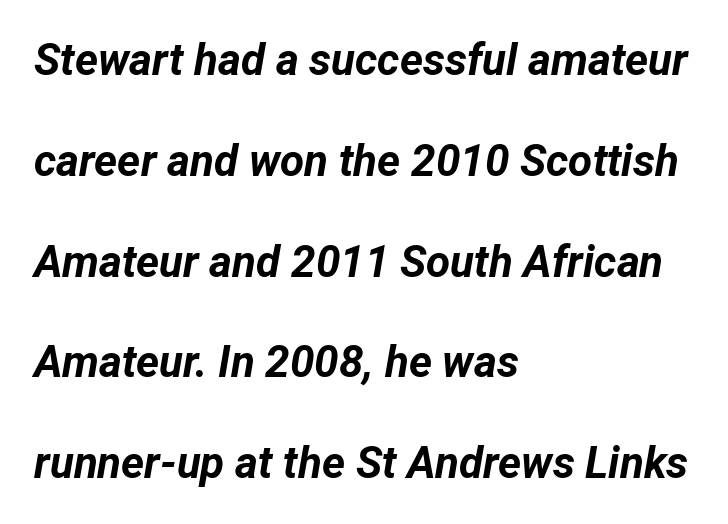
The image shows 44 px bold type, italic (leaning right); set left-aligned, loose line spacing (2.29x), normal letter spacing, not underlined; low stroke contrast and a medium x-height.
